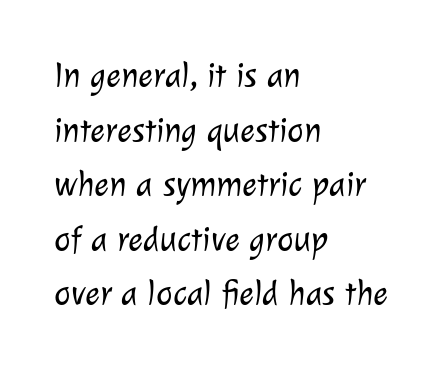
{"serif": "no", "bold": "no", "weight": "light", "width": "normal", "stroke_contrast": "low", "x_height": "medium", "monospaced": "no", "underline": "no", "align": "left", "line_spacing": "normal", "line_spacing_ratio": 1.56, "letter_spacing": "normal", "letter_spacing_em": 0.0, "glyph_px": 35}
